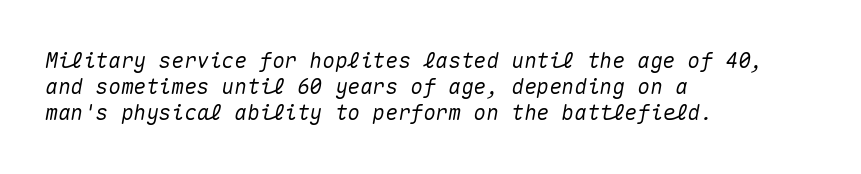
Q: Is the text italic (slanted)? A: Yes, it leans right by about 10 degrees.
Q: Is the text underlined? A: No.
Q: How is the paragraph aligned? A: Left-aligned.
Q: Is the spacing between letters normal or unusually wide? A: Normal.
